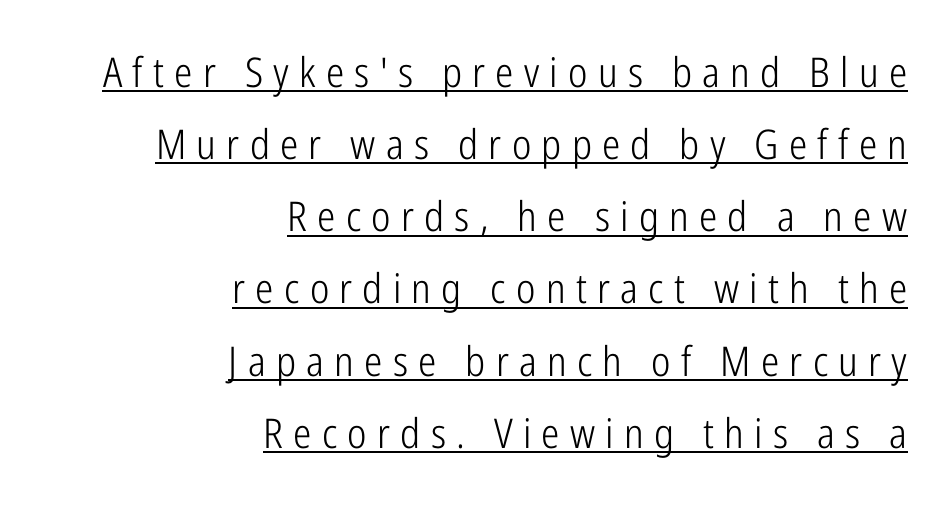
Horizontally, the lines are justified to the trailing edge only. In terms of letterform style, serifs are entirely absent. Ascenders rise straight up at ninety degrees. Do the characters align in a grid? No, the font is proportional. The passage shown is not bold in any degree. Somebody hit Ctrl+U on this one — the words are underlined.
